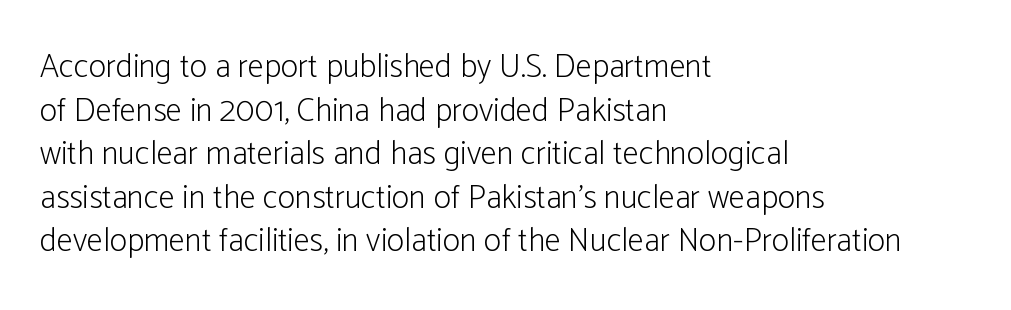
The image shows 33 px light, condensed sans-serif type, upright; set left-aligned, normal line spacing (1.32x), normal letter spacing, not underlined; low stroke contrast and a medium x-height.
